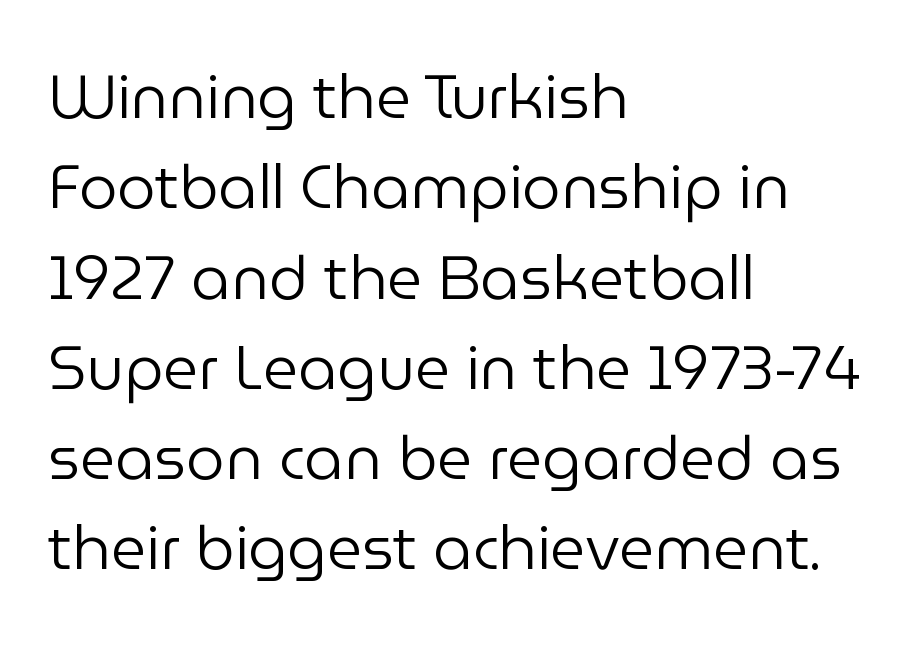
The image shows 61 px regular-weight sans-serif type, upright; set left-aligned, normal line spacing (1.48x), normal letter spacing, not underlined; low stroke contrast and a medium x-height.
